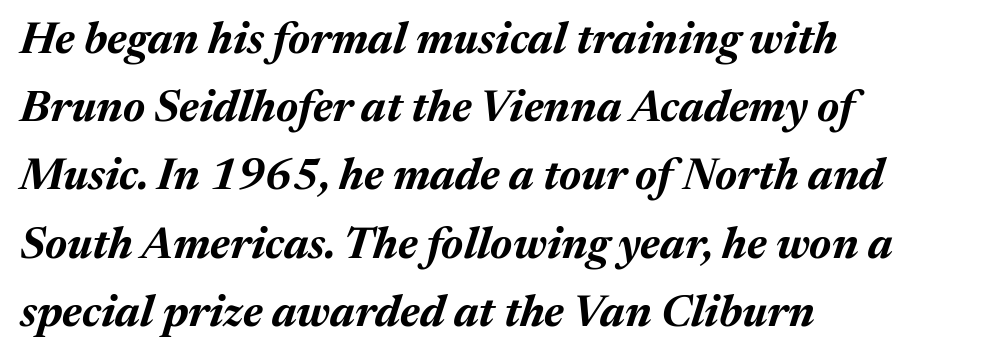
Honestly, the letter spacing is just normal — you wouldn't notice it. Observe the lean: these are italic letterforms. Each line starts at the same left margin while the right side varies. Underlining? Definitely not there. Looks like regular typesetting: each glyph gets only the width it needs.
